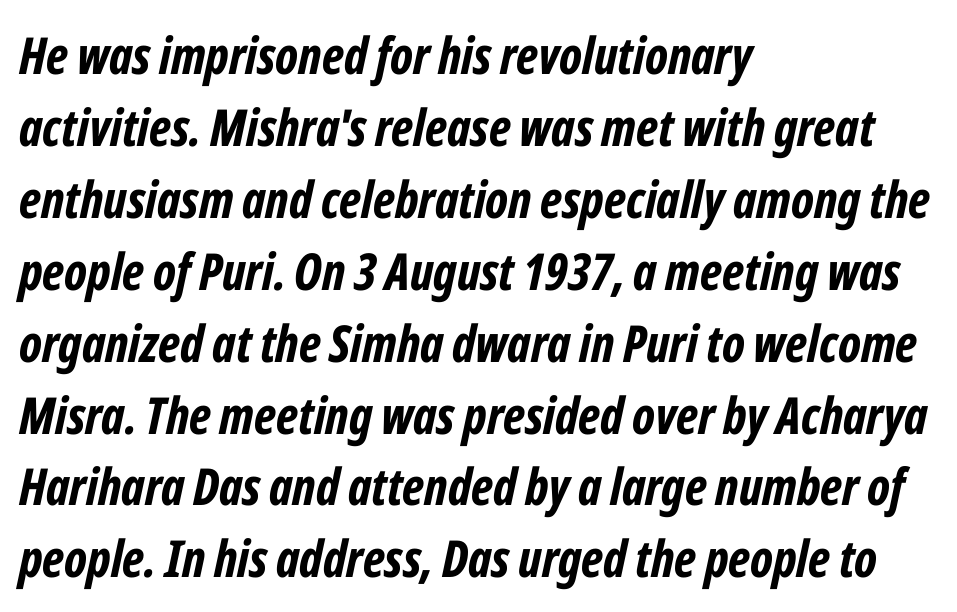
{"italic": "yes", "lean": "right", "slant_degrees": 12, "bold": "yes", "weight": "bold", "width": "condensed", "stroke_contrast": "low", "x_height": "medium", "monospaced": "no", "underline": "no", "align": "left", "line_spacing": "normal", "line_spacing_ratio": 1.41, "letter_spacing": "normal", "letter_spacing_em": 0.0, "glyph_px": 51}
